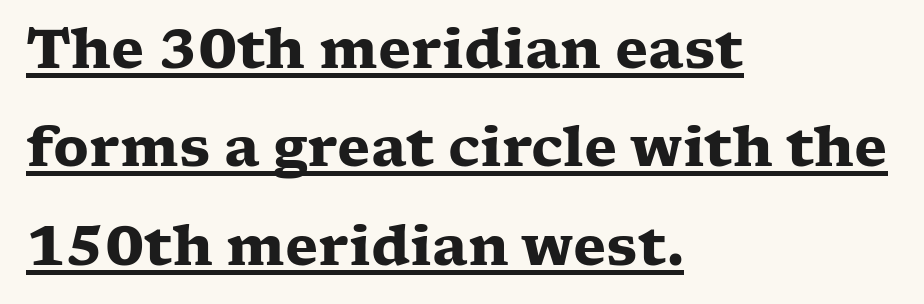
Q: Is the text bold? A: Yes.
Q: Is the text italic (slanted)? A: No, it is upright.
Q: Is the typeface a serif or a sans-serif typeface? A: Serif.
Q: Is the text underlined? A: Yes.
Q: How is the paragraph aligned? A: Left-aligned.
Q: Is the spacing between letters normal or unusually wide? A: Normal.
Q: Width (condensed, normal, or wide)? A: Wide.
Q: Stroke contrast? A: Low.
Q: x-height? A: Medium.
Q: Monospaced? A: No.
